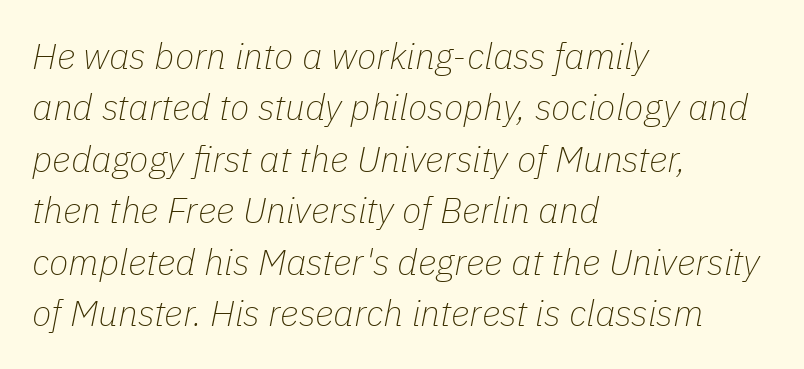
{"italic": "yes", "lean": "right", "slant_degrees": 11, "bold": "no", "weight": "thin", "width": "normal", "stroke_contrast": "low", "x_height": "medium", "monospaced": "no", "underline": "no", "align": "left", "line_spacing": "normal", "line_spacing_ratio": 1.43, "letter_spacing": "normal", "letter_spacing_em": 0.0, "glyph_px": 36}
